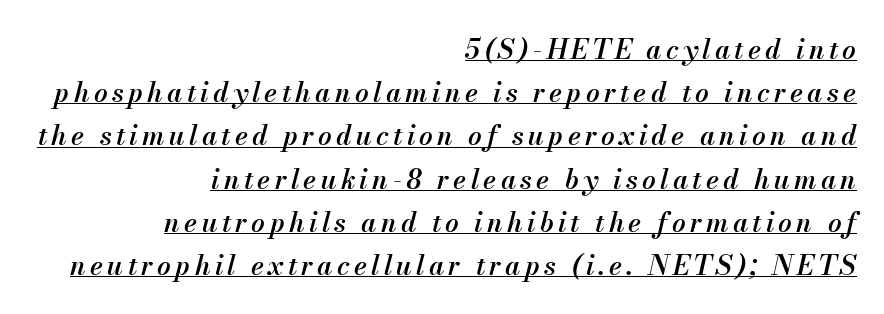
The image shows 27 px text type, italic (leaning right); set right-aligned, normal line spacing (1.6x), underlined.
